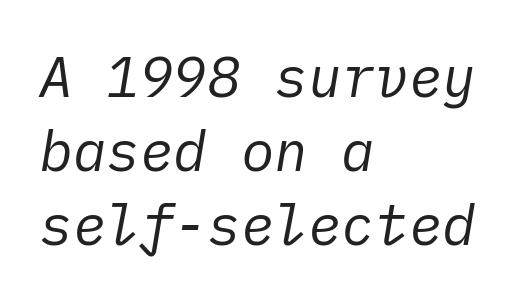
Q: Is the text bold? A: No.
Q: Is the text italic (slanted)? A: Yes, it leans right by about 10 degrees.
Q: Is the text underlined? A: No.
Q: How is the paragraph aligned? A: Left-aligned.
Q: Is the spacing between letters normal or unusually wide? A: Normal.
Q: Is the spacing between lines tight, normal or loose? A: Normal.
Q: Width (condensed, normal, or wide)? A: Normal.
Q: Stroke contrast? A: Low.
Q: x-height? A: Medium.
